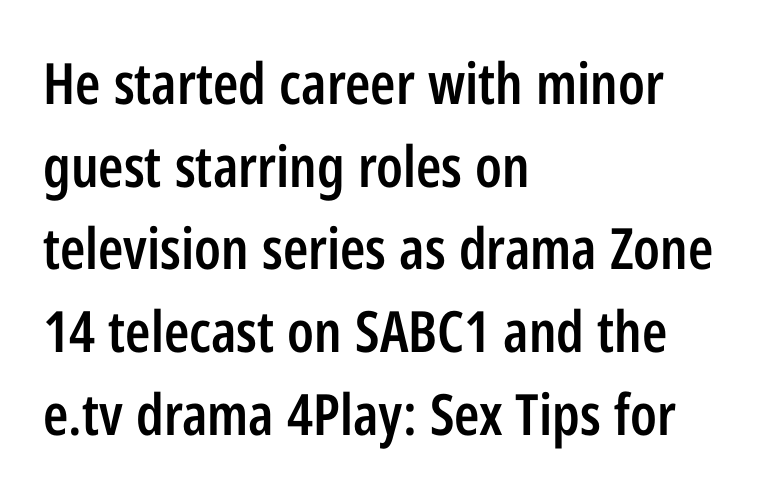
Q: Is the text bold? A: Semi-bold.
Q: Is the text italic (slanted)? A: No, it is upright.
Q: Is the typeface a serif or a sans-serif typeface? A: Sans-serif.
Q: Is the text underlined? A: No.
Q: How is the paragraph aligned? A: Left-aligned.
Q: Is the spacing between letters normal or unusually wide? A: Normal.
Q: Is the spacing between lines tight, normal or loose? A: Normal.
Q: Width (condensed, normal, or wide)? A: Condensed.
Q: Stroke contrast? A: Low.
Q: x-height? A: Medium.
Q: Monospaced? A: No.
